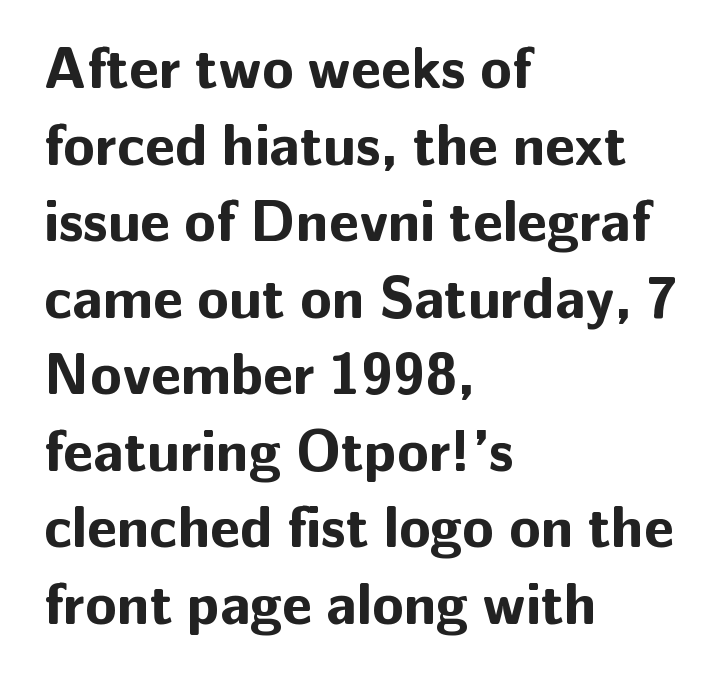
The image shows 58 px bold sans-serif type, upright; set left-aligned, normal line spacing (1.32x), normal letter spacing, not underlined; low stroke contrast and a medium x-height.
